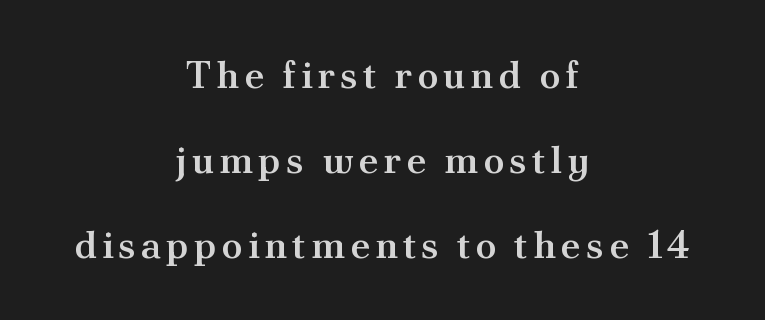
The letters are semibold — heavier than regular but short of a full bold. Nope, not italic — everything's standing straight. To sum up the face: it has serifs. The space directly below the letters is spotless. Vertically, the passage feels expansive, rows floating well apart. Here the designer chose a conventional face with non-uniform glyph widths.
